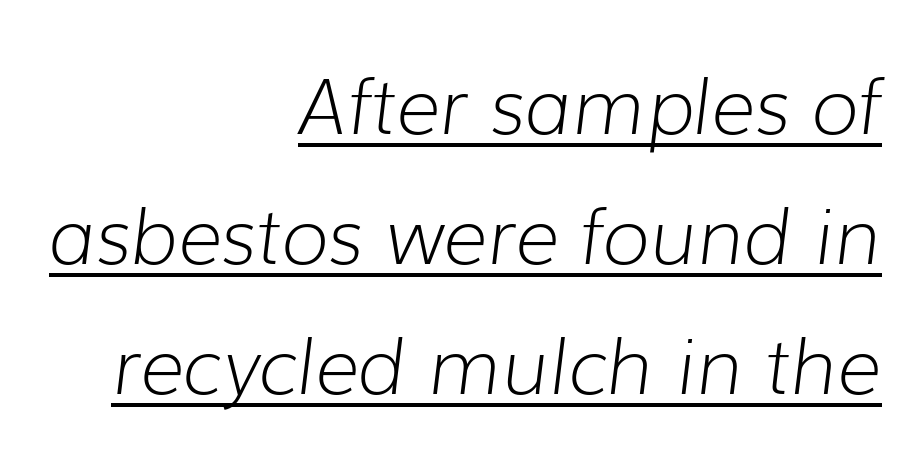
{"italic": "yes", "lean": "right", "slant_degrees": 7, "bold": "no", "weight": "light", "width": "normal", "stroke_contrast": "low", "x_height": "medium", "monospaced": "no", "underline": "yes", "align": "right", "line_spacing": "normal", "line_spacing_ratio": 1.69, "letter_spacing": "normal", "letter_spacing_em": 0.0, "glyph_px": 77}
